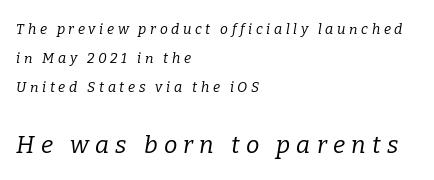
Substantial extra tracking has been applied to these lines. Compared with typical paragraphs, the rows here are farther apart. Stroke mass is kept to a normal reading level or below. Horizontally, the lines are justified to the leading edge only. You get the small type first, then a jump to larger type. Honestly, there is no underline to notice here at all.
